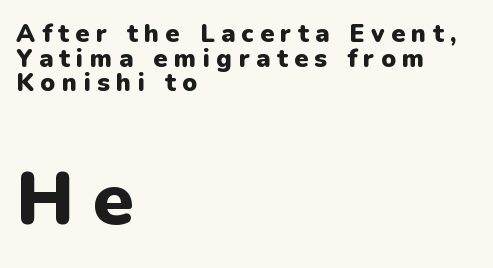
The image shows 74 px heavy sans-serif type, upright; set left-aligned, tight line spacing (0.99x), unusually wide letter spacing (+0.26 em), not underlined; the second (bottom) block is 2.96x larger; low stroke contrast and a medium x-height.
